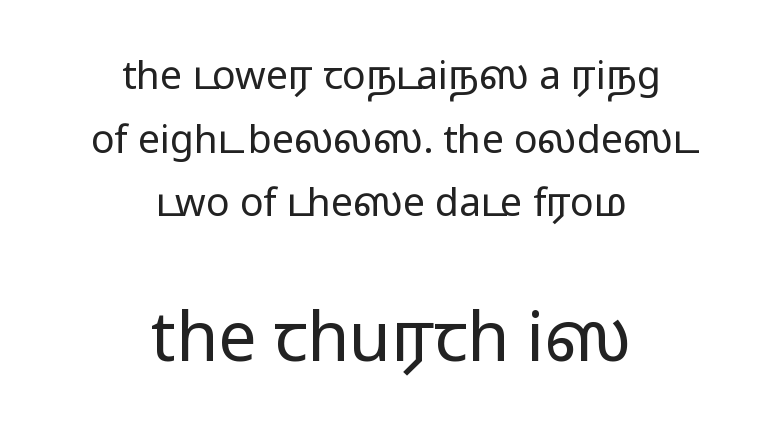
{"serif": "no", "italic": "no", "bold": "no", "weight": "regular", "width": "wide", "stroke_contrast": "low", "x_height": "medium", "monospaced": "no", "underline": "no", "align": "center", "line_spacing": "normal", "line_spacing_ratio": 1.63, "letter_spacing": "normal", "letter_spacing_em": 0.0, "larger_block": "second", "size_ratio": 1.74, "glyph_px": 68}
